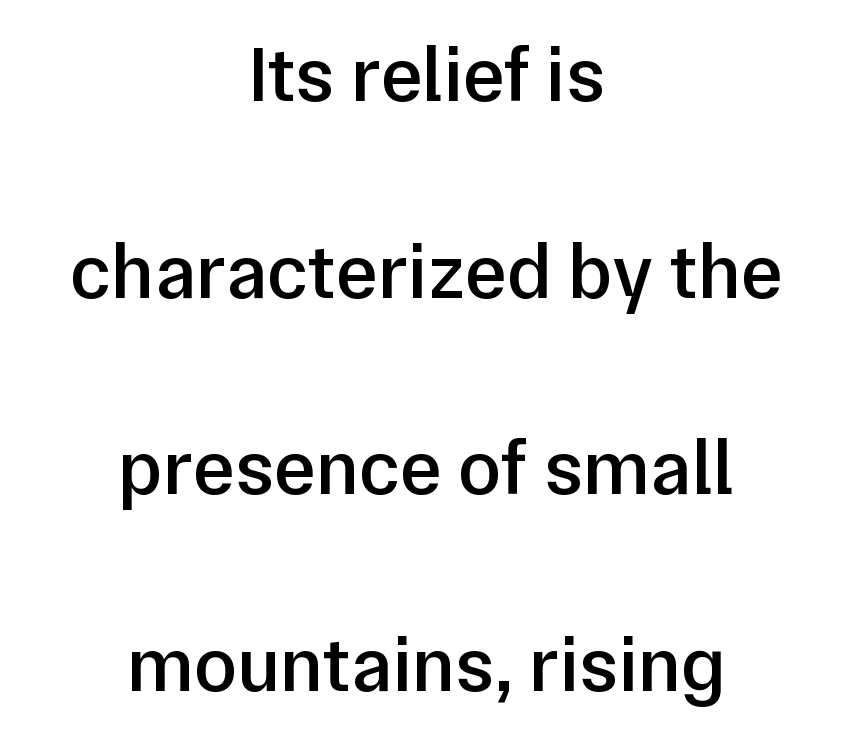
The image shows 79 px semibold sans-serif type, upright; set centered, loose line spacing (2.49x), normal letter spacing, not underlined; low stroke contrast and a medium x-height.
